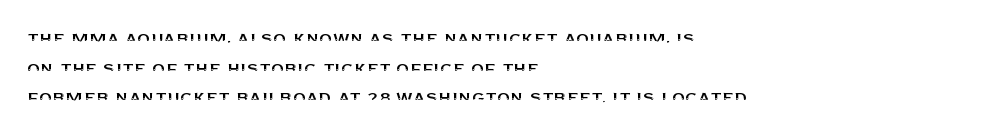
Q: Is the text italic (slanted)? A: No, it is upright.
Q: Is the text underlined? A: No.
Q: How is the paragraph aligned? A: Left-aligned.
Q: Is the spacing between letters normal or unusually wide? A: Normal.
Q: Is the spacing between lines tight, normal or loose? A: Normal.
